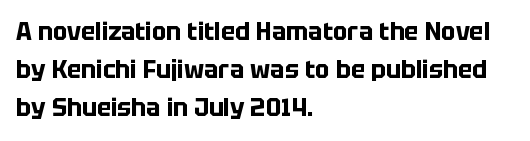
The image shows 24 px bold type, upright; set left-aligned, normal line spacing (1.59x), normal letter spacing, not underlined.
